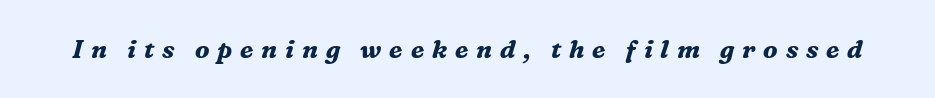
The image shows 25 px bold type, italic (leaning right); set unusually wide letter spacing (+0.31 em), not underlined.
